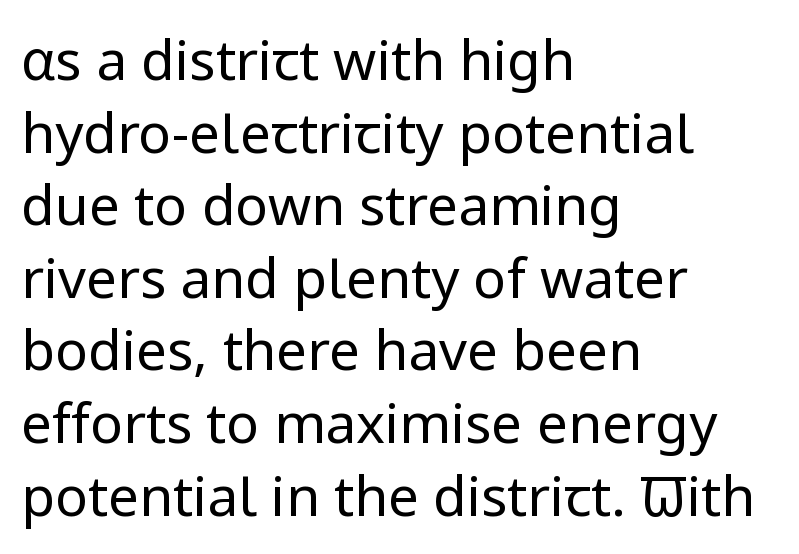
The image shows 55 px regular-weight sans-serif type, upright; set left-aligned, normal line spacing (1.32x), normal letter spacing, not underlined; low stroke contrast and a medium x-height.
